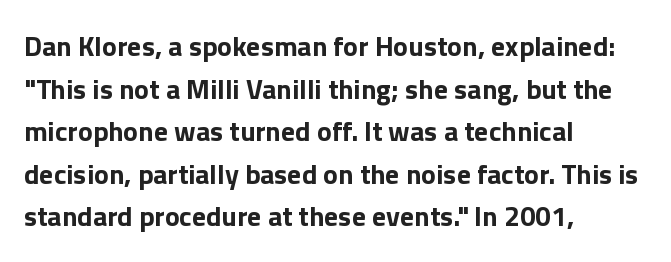
Q: Is the text bold? A: Yes.
Q: Is the text italic (slanted)? A: No, it is upright.
Q: Is the typeface a serif or a sans-serif typeface? A: Sans-serif.
Q: Is the text underlined? A: No.
Q: How is the paragraph aligned? A: Left-aligned.
Q: Is the spacing between letters normal or unusually wide? A: Normal.
Q: Is the spacing between lines tight, normal or loose? A: Normal.
Q: Width (condensed, normal, or wide)? A: Normal.
Q: x-height? A: Medium.
Q: Monospaced? A: No.
